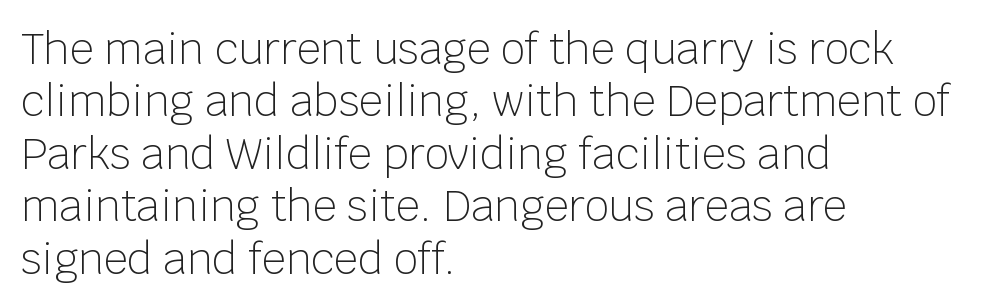
Nope, no serifs anywhere on these letters. The compositor pushed each line to the left boundary. Spacing verdict: proportional, widths tailored to each character. The area under the type is left untouched. The weight tops out at a normal text grade.
